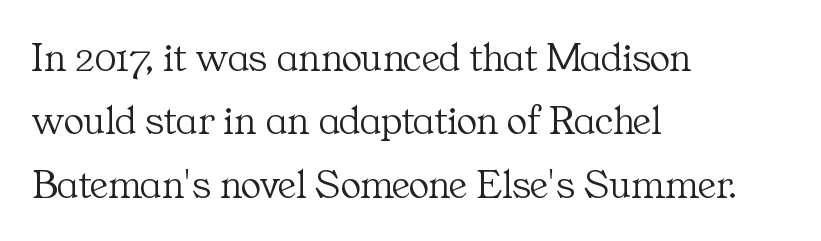
Is there much room between lines? A standard amount, neither cramped nor airy. Posture: vertical. Summary of weight: not heavy and not bold. Beneath every word, the page is bare.
